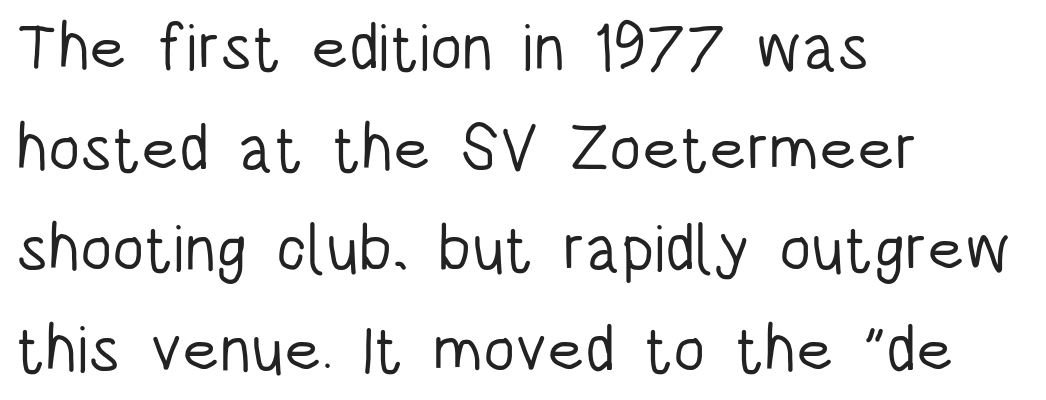
Q: Is the text bold? A: No.
Q: Is the text italic (slanted)? A: No, it is upright.
Q: Is the typeface a serif or a sans-serif typeface? A: Sans-serif.
Q: Is the text underlined? A: No.
Q: How is the paragraph aligned? A: Left-aligned.
Q: Is the spacing between letters normal or unusually wide? A: Normal.
Q: Is the spacing between lines tight, normal or loose? A: Normal.
Q: Width (condensed, normal, or wide)? A: Condensed.
Q: Stroke contrast? A: Low.
Q: x-height? A: Large.
Q: Monospaced? A: No.
